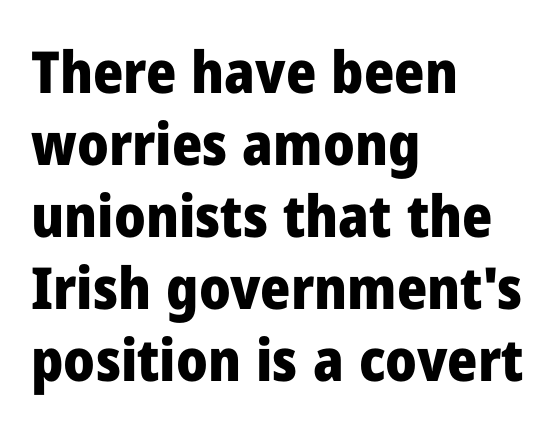
{"serif": "no", "italic": "no", "bold": "yes", "weight": "heavy", "width": "normal", "stroke_contrast": "low", "x_height": "medium", "monospaced": "no", "underline": "no", "align": "left", "line_spacing_ratio": 1.24, "letter_spacing": "normal", "letter_spacing_em": 0.0, "glyph_px": 58}
